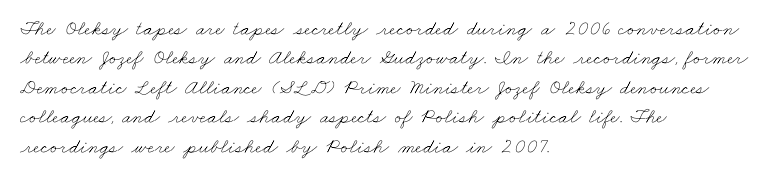
Q: Is the text bold? A: No.
Q: Is the text underlined? A: No.
Q: How is the paragraph aligned? A: Left-aligned.
Q: Is the spacing between letters normal or unusually wide? A: Normal.
Q: Is the spacing between lines tight, normal or loose? A: Normal.
